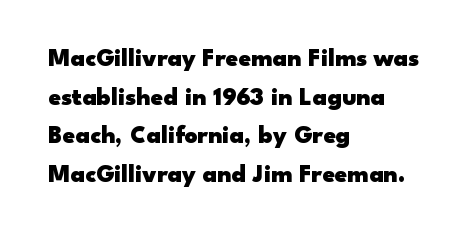
The image shows 25 px bold type, upright; set left-aligned, normal line spacing (1.55x), normal letter spacing, not underlined.
